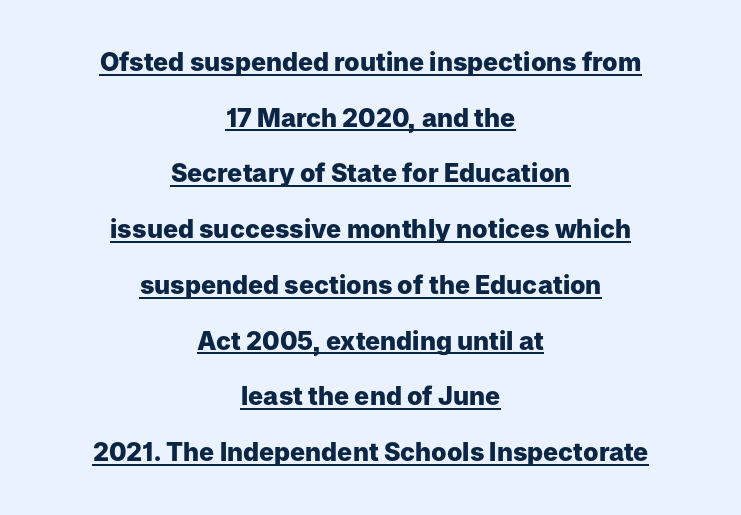
The image shows 25 px bold type, upright; set centered, loose line spacing (2.23x), normal letter spacing, underlined.
